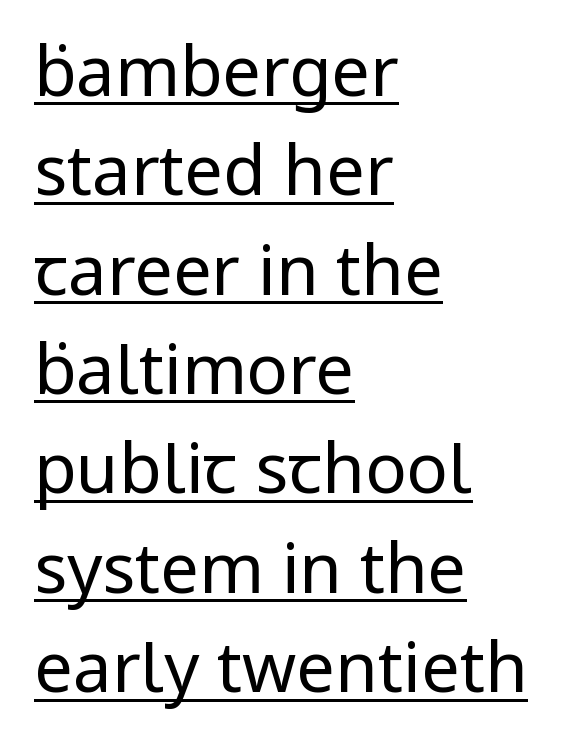
The passage is arranged the way most books set body copy — flush left. The rendering uses the underline text-decoration. The font sits on the lighter half of the weight spectrum, regular included. How are the letters spaced? Ordinarily, with no added tracking. Each letter keeps its own natural width here, so spacing adapts to shape. Each letter's strokes conclude bluntly, with no projecting serifs.
